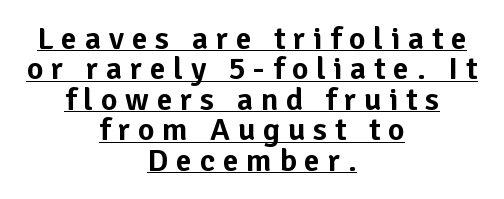
{"serif": "no", "italic": "no", "width": "normal", "stroke_contrast": "low", "x_height": "medium", "monospaced": "no", "underline": "yes", "align": "center", "line_spacing": "tight", "line_spacing_ratio": 0.95, "letter_spacing": "wide", "letter_spacing_em": 0.24, "glyph_px": 32}
